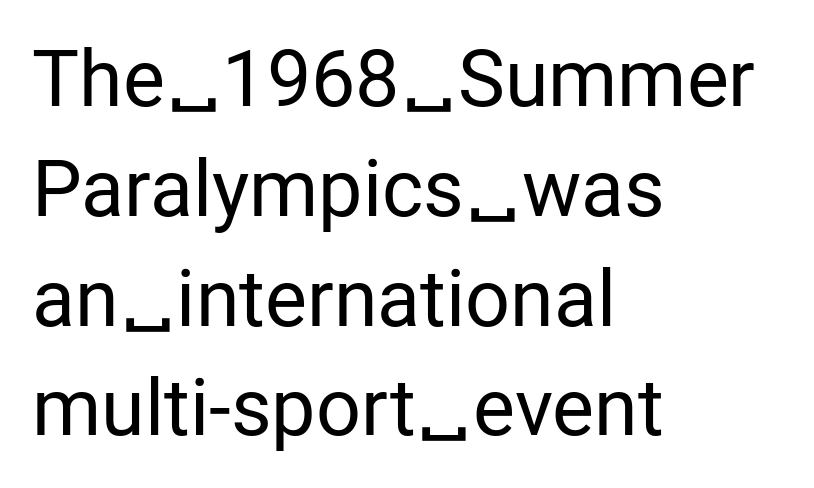
{"serif": "no", "italic": "no", "bold": "no", "weight": "regular", "width": "normal", "stroke_contrast": "low", "x_height": "medium", "monospaced": "no", "underline": "no", "align": "left", "line_spacing": "normal", "line_spacing_ratio": 1.39, "letter_spacing": "normal", "letter_spacing_em": 0.0, "glyph_px": 79}
